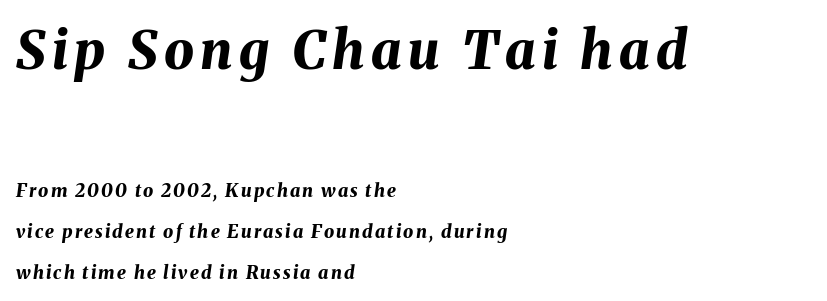
{"italic": "yes", "lean": "right", "slant_degrees": 8, "bold": "yes", "weight": "bold", "width": "normal", "stroke_contrast": "medium", "x_height": "medium", "monospaced": "no", "underline": "no", "align": "left", "line_spacing": "loose", "line_spacing_ratio": 2.28, "larger_block": "first", "size_ratio": 2.94, "glyph_px": 53}
